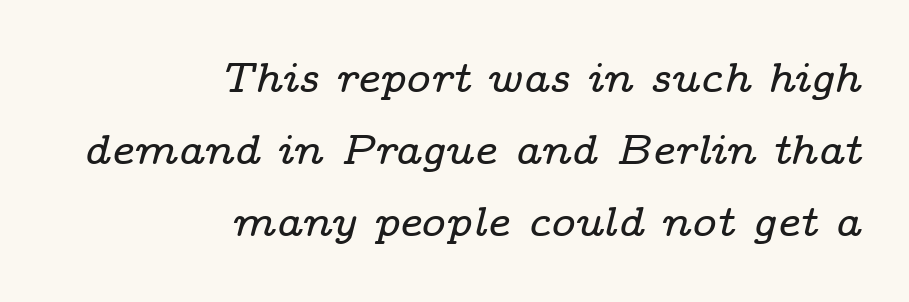
The face used here has a pronounced slope to its letters. Just letters on the line, the space beneath them empty. Leftover space on each line is placed entirely before the opening word. Is this a fixed-width face? No — the glyphs have proportional, varying widths. In terms of letterform style, serifs are clearly present.
